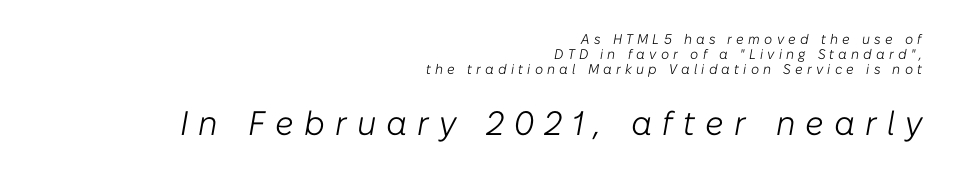
The image shows 34 px light type, italic (leaning right); set right-aligned, tight line spacing (1.08x), unusually wide letter spacing (+0.3 em), not underlined; the second (bottom) block is 2.43x larger; low stroke contrast and a medium x-height.
